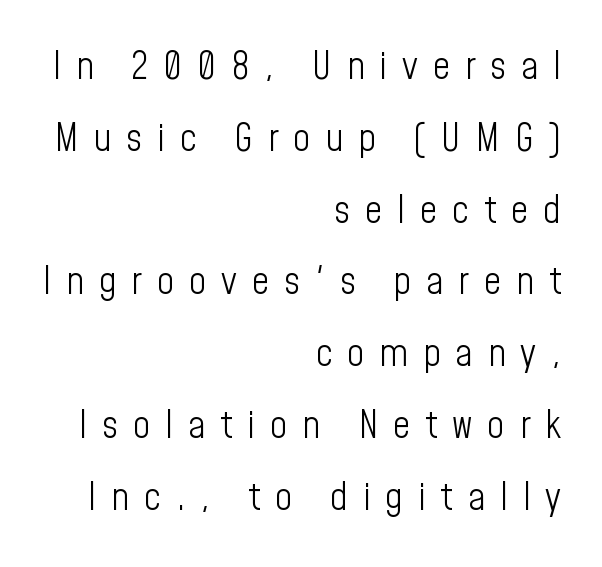
The image shows 38 px light, condensed sans-serif type, upright; set right-aligned, line spacing 1.89x, unusually wide letter spacing (+0.39 em), not underlined; low stroke contrast and a medium x-height.
